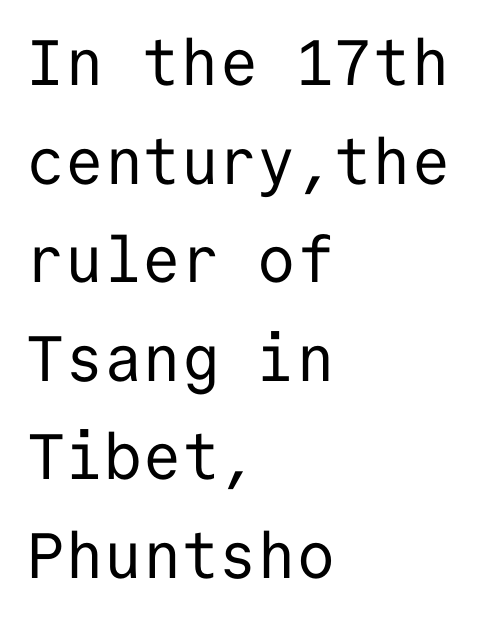
{"serif": "no", "italic": "no", "bold": "no", "weight": "regular", "width": "normal", "stroke_contrast": "low", "x_height": "medium", "monospaced": "yes", "underline": "no", "align": "left", "line_spacing": "normal", "line_spacing_ratio": 1.54, "letter_spacing": "normal", "letter_spacing_em": 0.0, "glyph_px": 64}
